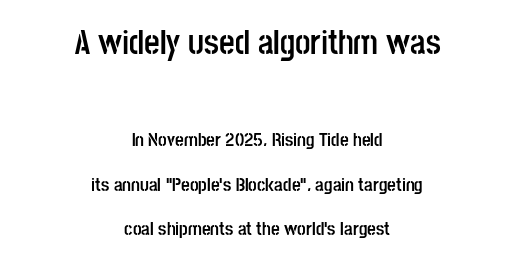
Q: Is the text bold? A: Yes.
Q: Is the text italic (slanted)? A: No, it is upright.
Q: Is the typeface a serif or a sans-serif typeface? A: Sans-serif.
Q: Is the text underlined? A: No.
Q: How is the paragraph aligned? A: Centered.
Q: Is the spacing between letters normal or unusually wide? A: Normal.
Q: Is the spacing between lines tight, normal or loose? A: Loose.
Q: Which block of text is set in a larger size, the first (top) or the second (bottom)? A: The first (top) one.
Q: Width (condensed, normal, or wide)? A: Condensed.
Q: Stroke contrast? A: Low.
Q: x-height? A: Large.
Q: Monospaced? A: No.
